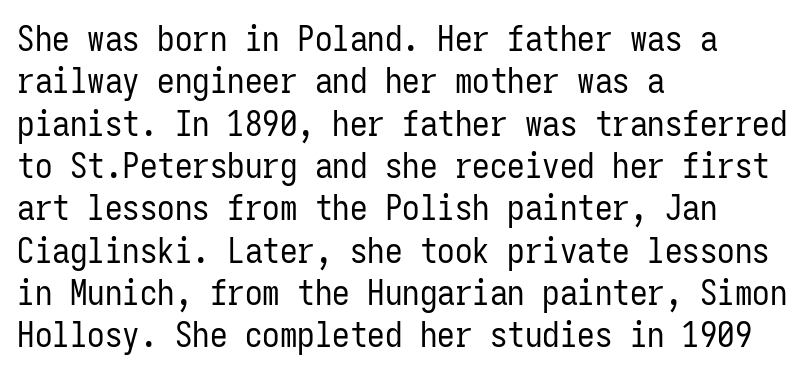
Q: Is the text bold? A: No.
Q: Is the text italic (slanted)? A: No, it is upright.
Q: Is the typeface a serif or a sans-serif typeface? A: Sans-serif.
Q: Is the text underlined? A: No.
Q: How is the paragraph aligned? A: Left-aligned.
Q: Is the spacing between letters normal or unusually wide? A: Normal.
Q: Width (condensed, normal, or wide)? A: Condensed.
Q: Stroke contrast? A: Low.
Q: x-height? A: Medium.
Q: Monospaced? A: Yes.
